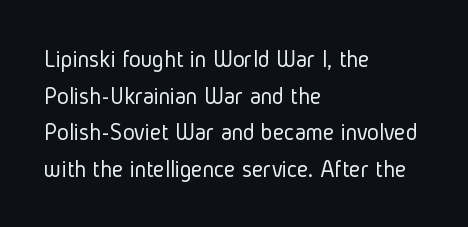
Q: Is the text bold? A: No.
Q: Is the text italic (slanted)? A: No, it is upright.
Q: Is the text underlined? A: No.
Q: How is the paragraph aligned? A: Left-aligned.
Q: Is the spacing between letters normal or unusually wide? A: Normal.
Q: Is the spacing between lines tight, normal or loose? A: Normal.
